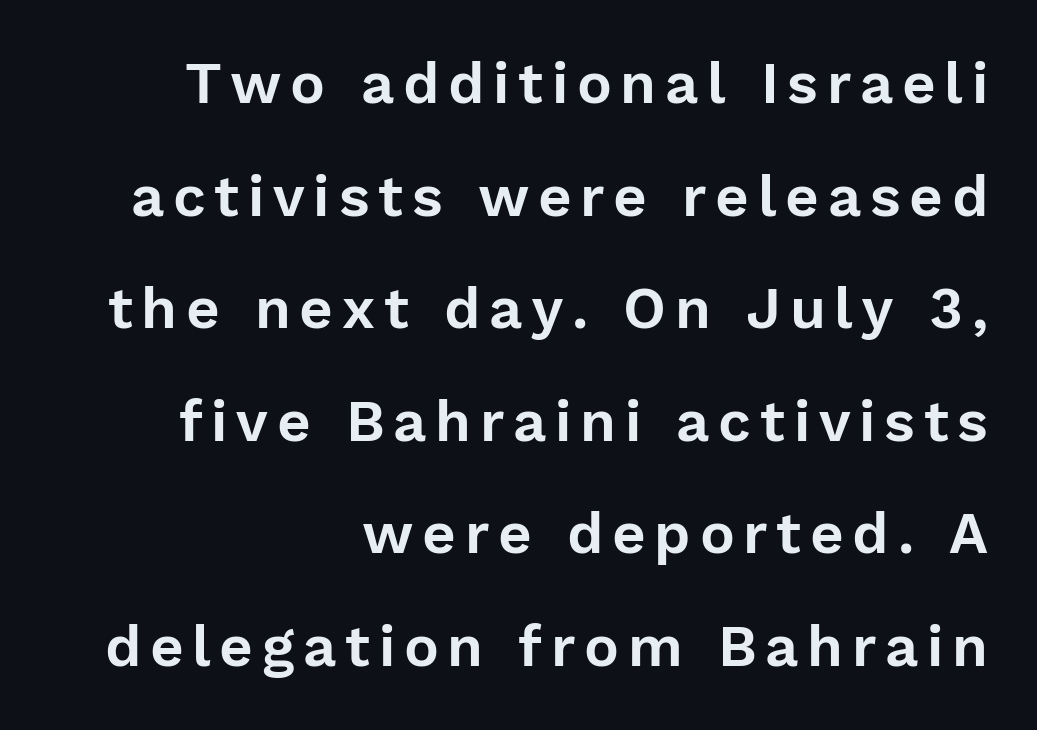
{"serif": "no", "italic": "no", "width": "normal", "stroke_contrast": "low", "x_height": "medium", "monospaced": "no", "underline": "no", "align": "right", "line_spacing": "loose", "line_spacing_ratio": 1.94, "glyph_px": 58}
